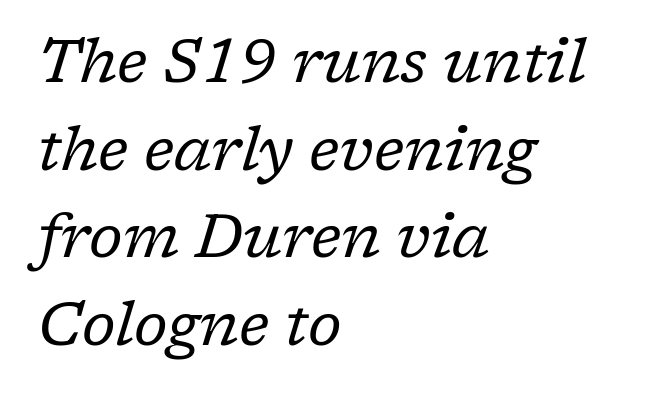
The image shows 60 px regular-weight serif type, italic (leaning right); set left-aligned, normal line spacing (1.46x), normal letter spacing, not underlined; low stroke contrast and a medium x-height.
